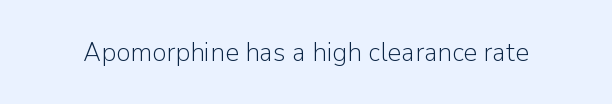
Q: Is the text bold? A: No.
Q: Is the text italic (slanted)? A: No, it is upright.
Q: Is the text underlined? A: No.
Q: Is the spacing between letters normal or unusually wide? A: Normal.
